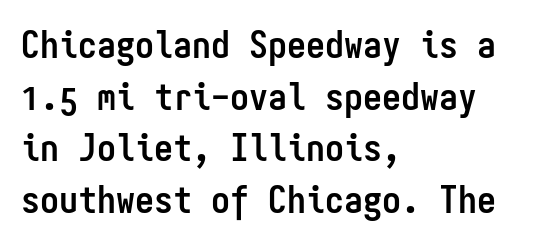
Q: Is the text bold? A: Yes.
Q: Is the text italic (slanted)? A: No, it is upright.
Q: Is the typeface a serif or a sans-serif typeface? A: Sans-serif.
Q: Is the text underlined? A: No.
Q: How is the paragraph aligned? A: Left-aligned.
Q: Is the spacing between letters normal or unusually wide? A: Normal.
Q: Is the spacing between lines tight, normal or loose? A: Normal.
Q: Width (condensed, normal, or wide)? A: Condensed.
Q: Stroke contrast? A: Low.
Q: x-height? A: Medium.
Q: Monospaced? A: Yes.
